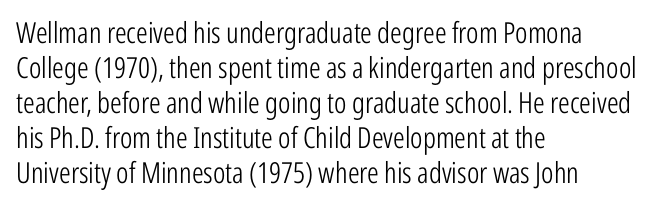
The image shows 29 px light, condensed sans-serif type, upright; set left-aligned, line spacing 1.21x, normal letter spacing, not underlined; low stroke contrast and a medium x-height.
